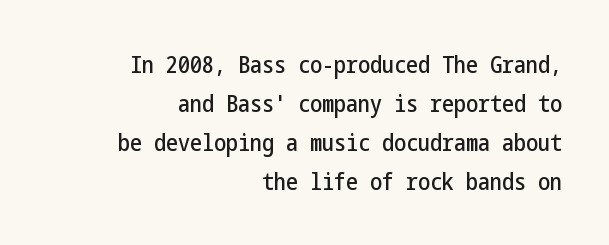
Q: Is the text italic (slanted)? A: No, it is upright.
Q: Is the text underlined? A: No.
Q: How is the paragraph aligned? A: Right-aligned.
Q: Is the spacing between letters normal or unusually wide? A: Normal.
Q: Is the spacing between lines tight, normal or loose? A: Normal.
